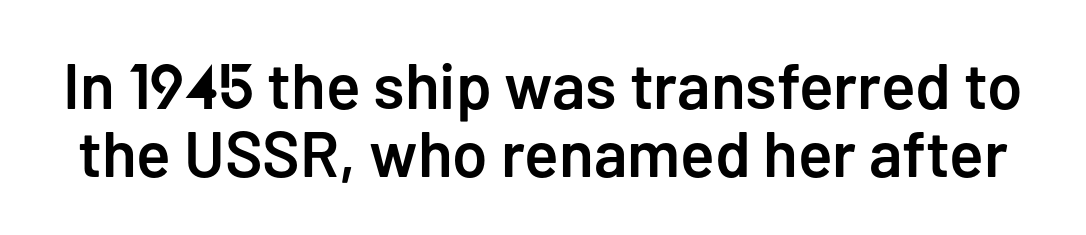
The glyphs are unaccompanied by any horizontal stroke below them. Semibold letterforms, between regular and bold. Does extra space separate the letters? No, they use regular spacing. Posture: vertical.
